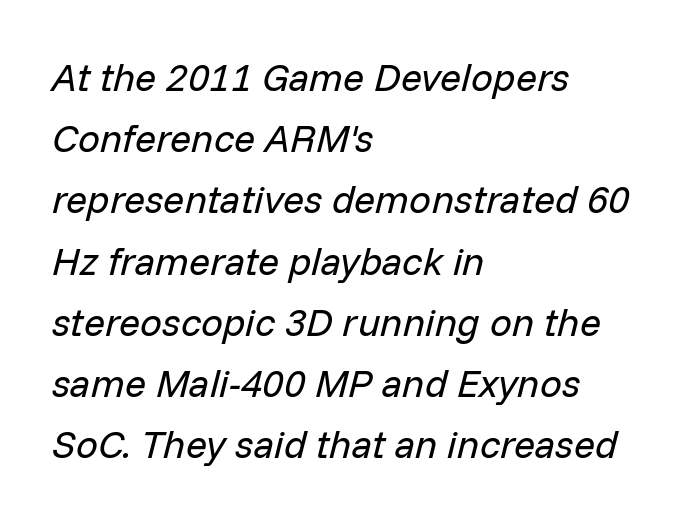
If you measured baseline to baseline, you'd find a middling distance. Words float on clear page, feet unadorned. No extra tracking has been applied to these lines. The text carries the slant typical of an italic or oblique font.
